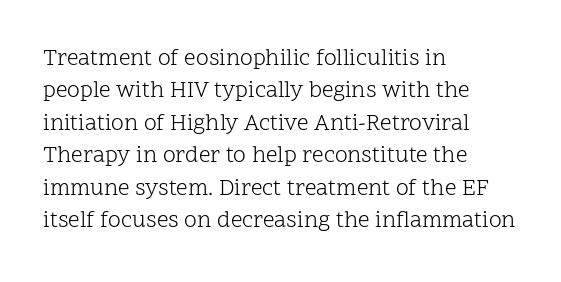
{"italic": "no", "bold": "no", "underline": "no", "align": "left", "line_spacing": "normal", "line_spacing_ratio": 1.41, "letter_spacing": "normal", "letter_spacing_em": 0.0, "glyph_px": 23}
